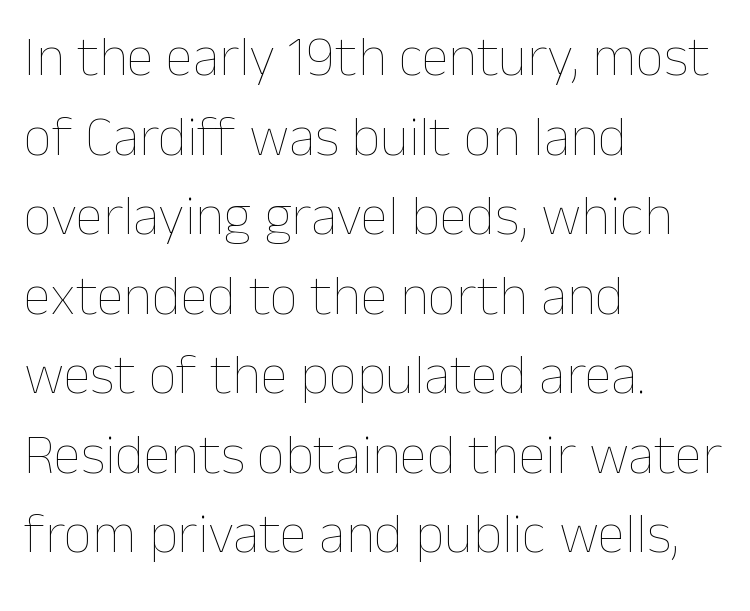
The typography opts for an upright posture over an oblique one. Students, observe: this is what conventionally led text looks like. The font is comparable to plain body text, perhaps lighter. This rendering features lettering with no underline.
